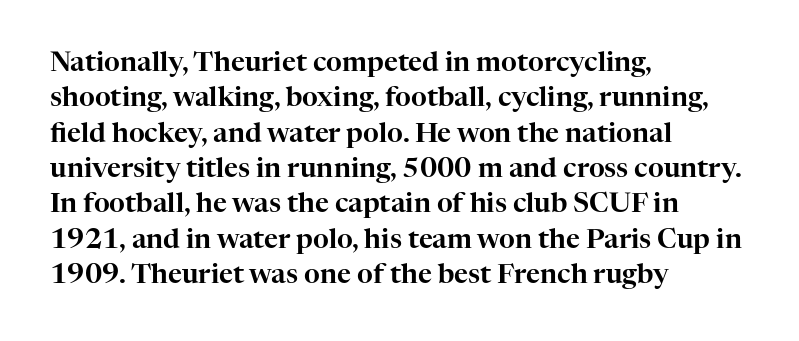
Q: Is the text italic (slanted)? A: No, it is upright.
Q: Is the text underlined? A: No.
Q: How is the paragraph aligned? A: Left-aligned.
Q: Is the spacing between letters normal or unusually wide? A: Normal.
Q: Is the spacing between lines tight, normal or loose? A: Normal.
